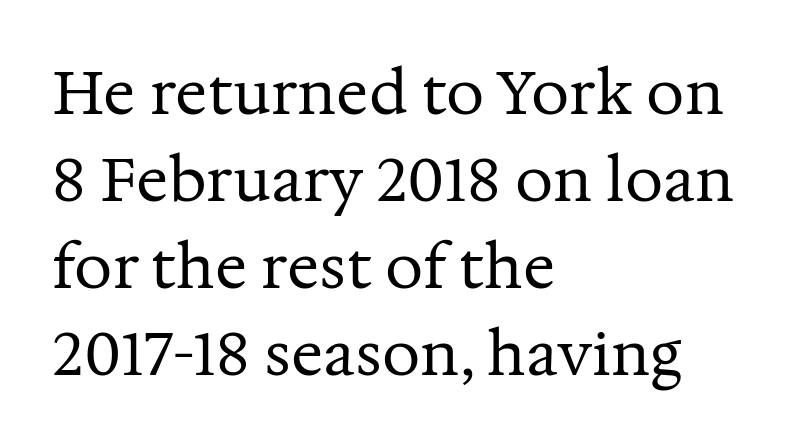
The rendering anchors every line to the left-hand side. Do the characters align in a grid? No, the font is proportional. Each row of text sits above clean, open space. These glyphs show unthickened strokes, regular width or finer. Does extra space separate the letters? No, they use regular spacing. Nope, not italic — everything's standing straight.
